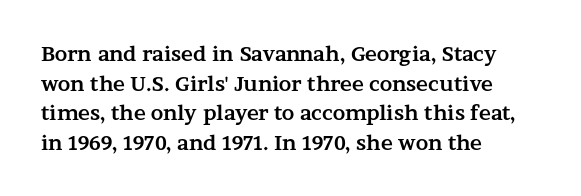
The image shows 20 px bold type, upright; set left-aligned, normal line spacing (1.48x), normal letter spacing, not underlined.
